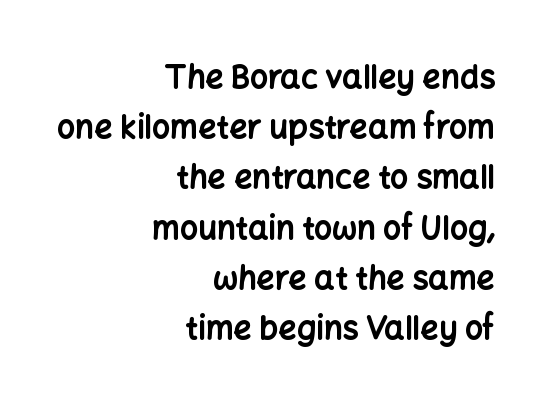
The image shows 32 px bold sans-serif type, upright; set right-aligned, normal line spacing (1.57x), normal letter spacing, not underlined; low stroke contrast and a medium x-height.
